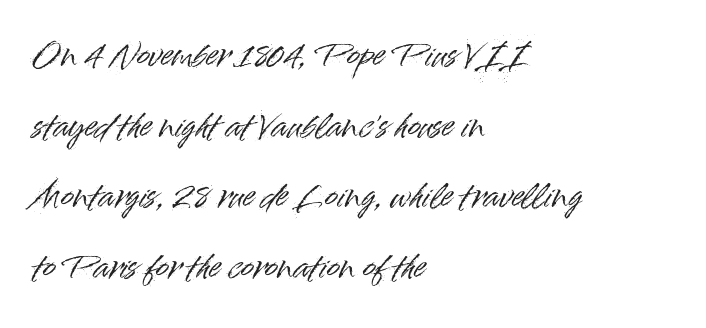
Q: Is the text italic (slanted)? A: Yes.
Q: Is the typeface a serif or a sans-serif typeface? A: Sans-serif.
Q: Is the text underlined? A: No.
Q: How is the paragraph aligned? A: Left-aligned.
Q: Is the spacing between letters normal or unusually wide? A: Normal.
Q: Is the spacing between lines tight, normal or loose? A: Loose.
Q: Width (condensed, normal, or wide)? A: Normal.
Q: Stroke contrast? A: High.
Q: x-height? A: Small.
Q: Monospaced? A: No.
